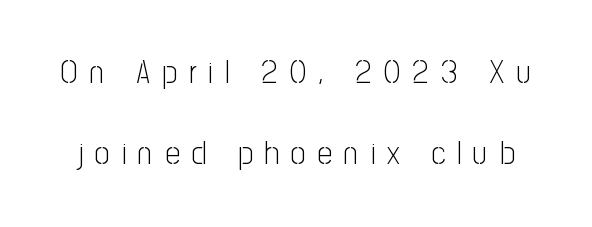
Quick note: interline space is abundant. The specimen reads as upright at a glance. You could not count columns in this text — the font is proportionally spaced. Underlining? Definitely not there. In terms of letterspacing, this is a distinctly airy, spread setting. Unlike a traditional serif, this face leaves its strokes unadorned.
